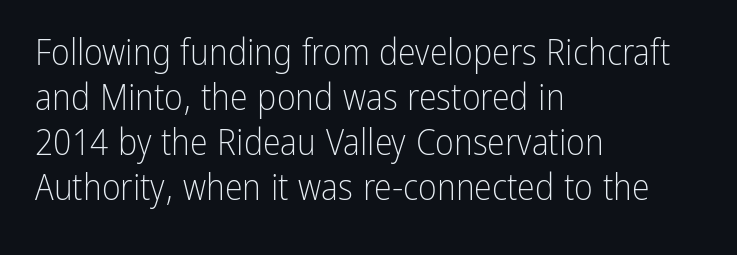
One-word summary of the alignment: left. Weight class: somewhere from thin through regular. The lettering holds an erect, upright posture throughout. Here the glyphs are tracked normally, forming tight word shapes. Quick note: underline off.
